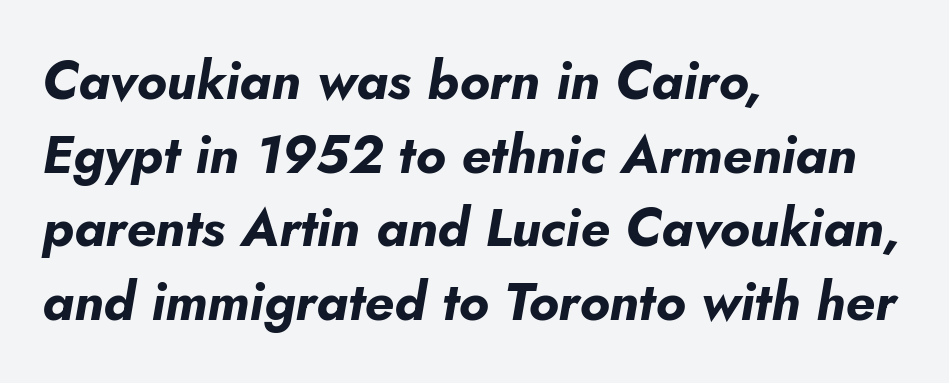
Compared with an ordinary text face, these strokes are far heavier — a full bold. Every character sits at an angle, as italics do. Characters follow at the spacing the type designer built in. Type without underlining. Alignment: flush left. Is this a fixed-width face? No — the glyphs have proportional, varying widths.
